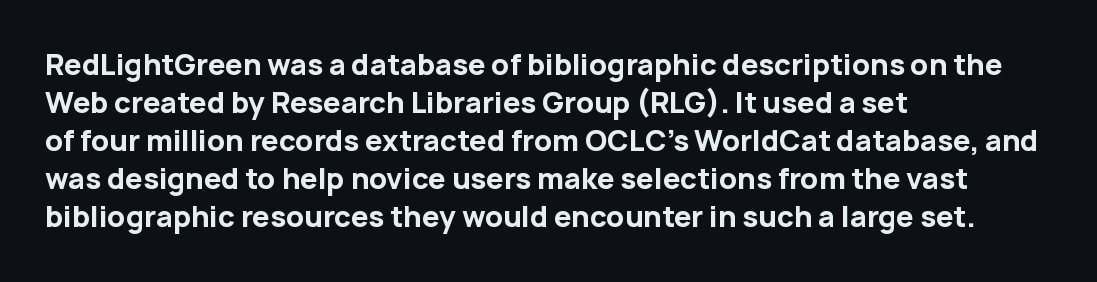
The image shows 28 px bold sans-serif type, upright; set left-aligned, normal line spacing (1.36x), normal letter spacing, not underlined; low stroke contrast and a medium x-height.
